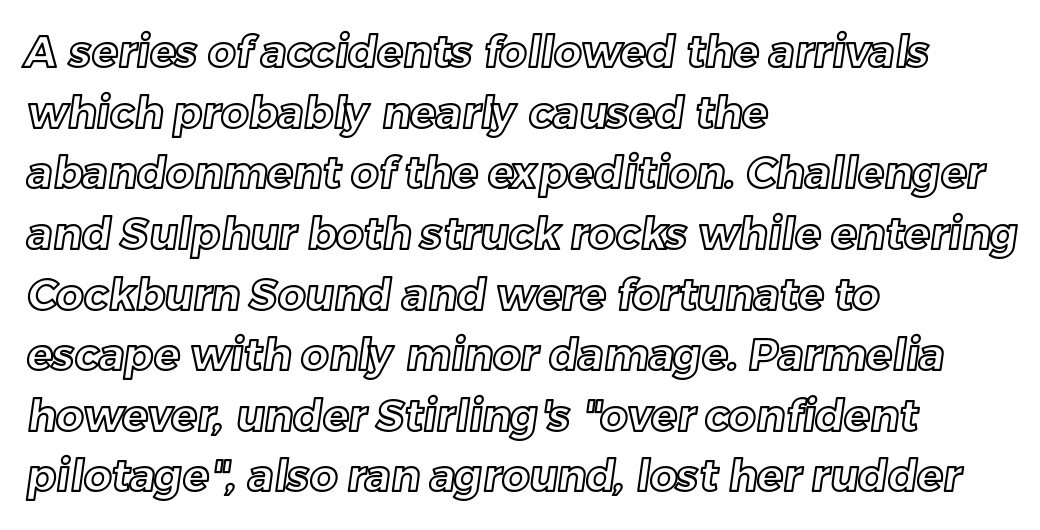
{"width": "normal", "x_height": "medium", "monospaced": "no", "underline": "no", "align": "left", "line_spacing": "normal", "line_spacing_ratio": 1.41, "letter_spacing": "normal", "letter_spacing_em": 0.0, "glyph_px": 43}
